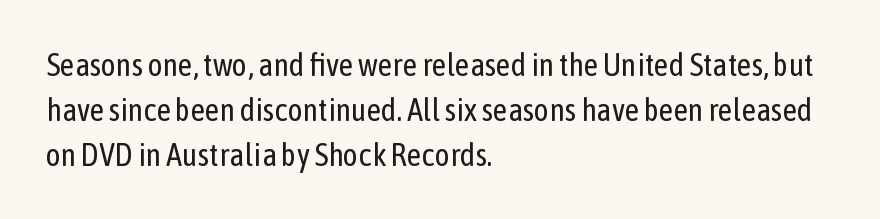
Q: Is the text bold? A: No.
Q: Is the text italic (slanted)? A: No, it is upright.
Q: Is the typeface a serif or a sans-serif typeface? A: Sans-serif.
Q: Is the text underlined? A: No.
Q: How is the paragraph aligned? A: Left-aligned.
Q: Is the spacing between letters normal or unusually wide? A: Normal.
Q: Is the spacing between lines tight, normal or loose? A: Normal.
Q: Width (condensed, normal, or wide)? A: Condensed.
Q: Stroke contrast? A: Low.
Q: x-height? A: Medium.
Q: Monospaced? A: No.
